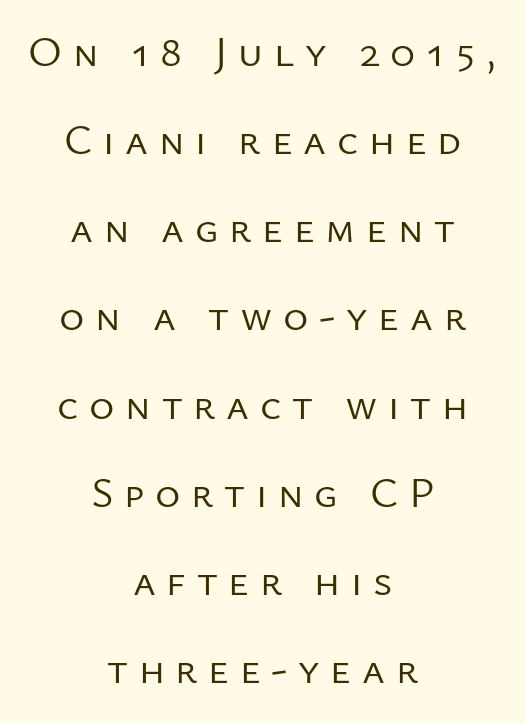
Tracking value appears strongly positive — letters spread wide. These lines were composed using upright roman letters. Typeset on center — no edge is straight. This sample trades compactness for vertical openness between lines.
